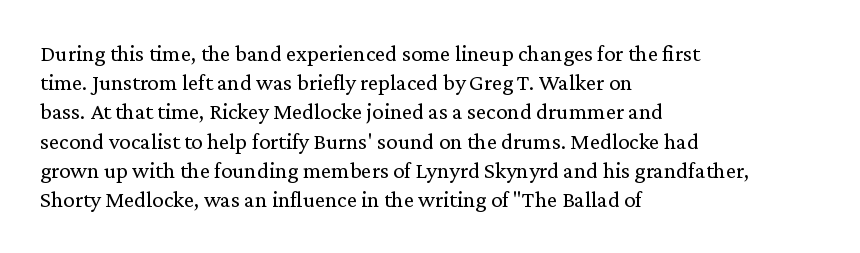
{"italic": "no", "bold": "no", "underline": "no", "align": "left", "line_spacing": "normal", "line_spacing_ratio": 1.27, "letter_spacing": "normal", "letter_spacing_em": 0.0, "glyph_px": 23}
